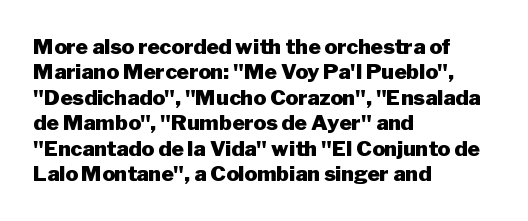
The gaps between neighbouring characters are ordinary and unremarkable. Heavy, bold letterforms. Posture: straight, roman, zero tilt. Caption: multi-line text, flush left, ragged right. Clear beneath every line of the passage.
